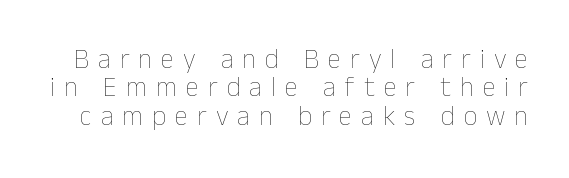
Caption: expanded tracking, letters set apart. Tall strokes in this sample are plumb rather than angled. The strip under each line holds only bare page. The cut favours lightness, reaching ordinary text weight at its darkest. Honestly, the rows look squashed on top of each other.
